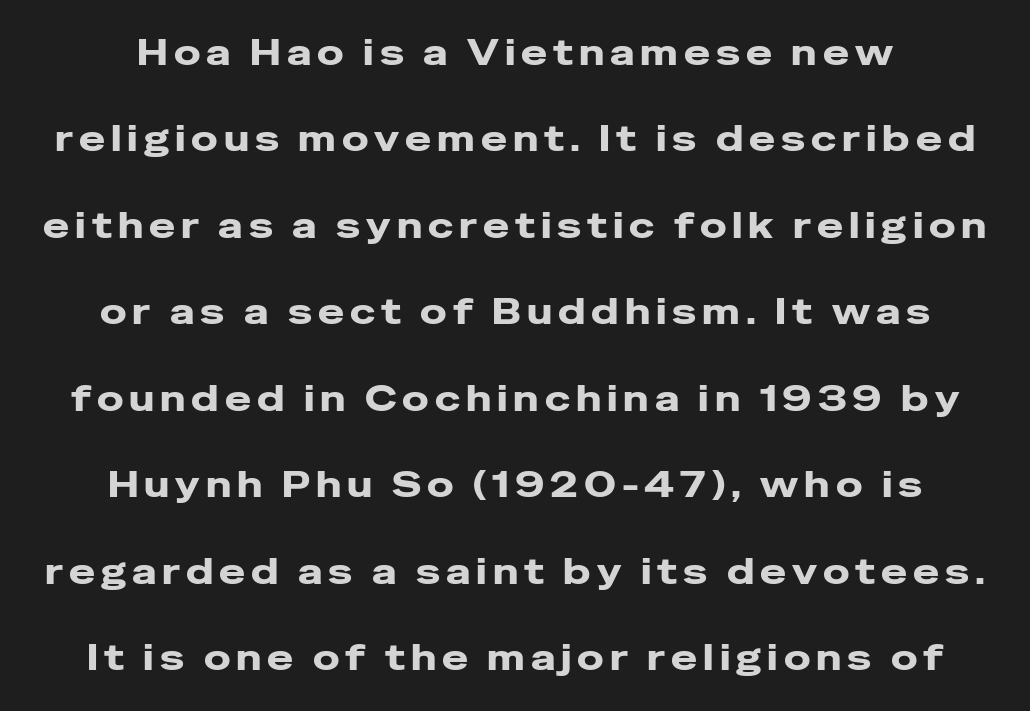
The image shows 35 px heavy, wide sans-serif type, upright; set centered, loose line spacing (2.47x), not underlined; low stroke contrast and a medium x-height.
